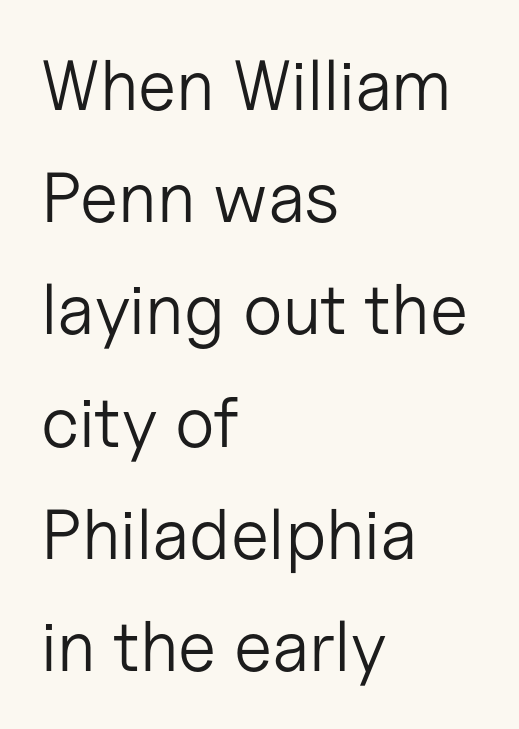
Q: Is the text bold? A: No.
Q: Is the text italic (slanted)? A: No, it is upright.
Q: Is the typeface a serif or a sans-serif typeface? A: Sans-serif.
Q: Is the text underlined? A: No.
Q: How is the paragraph aligned? A: Left-aligned.
Q: Is the spacing between letters normal or unusually wide? A: Normal.
Q: Is the spacing between lines tight, normal or loose? A: Normal.
Q: Width (condensed, normal, or wide)? A: Normal.
Q: Stroke contrast? A: Low.
Q: x-height? A: Medium.
Q: Monospaced? A: No.
